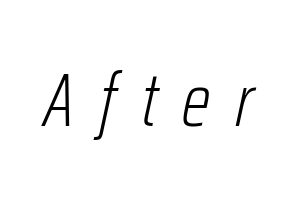
Q: Is the text bold? A: No.
Q: Is the text italic (slanted)? A: Yes, it leans right by about 12 degrees.
Q: Is the text underlined? A: No.
Q: Is the spacing between letters normal or unusually wide? A: Unusually wide.
Q: Width (condensed, normal, or wide)? A: Condensed.
Q: Stroke contrast? A: Low.
Q: x-height? A: Medium.
Q: Monospaced? A: No.
